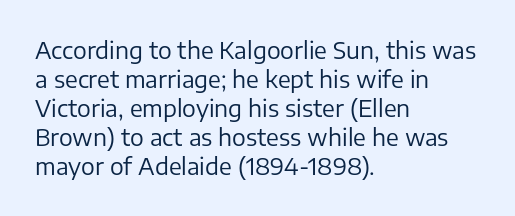
A typesetter would call this zero additional tracking. If you drew a line through each stem, it would be perfectly vertical. This block has exactly the height ordinary leading produces. Teacher's note: observe the even left margin — that is flush-left alignment. The area under the type is left untouched. This is not heavy type; no bold has been used.
